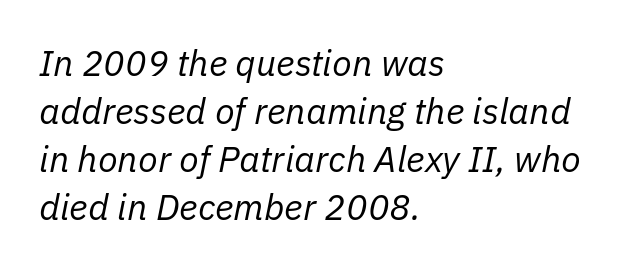
Q: Is the text bold? A: No.
Q: Is the text italic (slanted)? A: Yes, it leans right by about 11 degrees.
Q: Is the text underlined? A: No.
Q: How is the paragraph aligned? A: Left-aligned.
Q: Is the spacing between letters normal or unusually wide? A: Normal.
Q: Is the spacing between lines tight, normal or loose? A: Normal.
Q: Width (condensed, normal, or wide)? A: Normal.
Q: Stroke contrast? A: Low.
Q: x-height? A: Medium.
Q: Monospaced? A: No.
